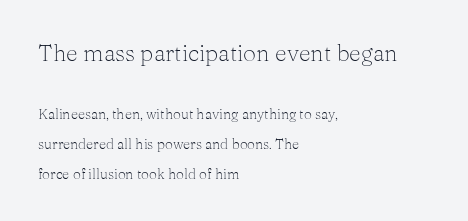
The letters sit at their default tracking, neither squeezed nor spread. Interline gaps are noticeably wide in this sample. Stems and bowls with no extra thickness — not bold. The words here are not underlined. The rendering anchors every line to the left-hand side. Reading top to bottom, the characters get smaller at the block break.
